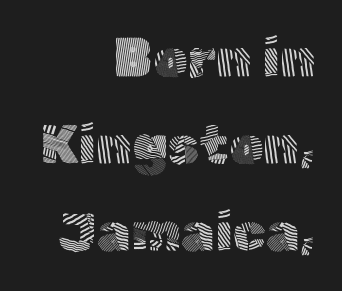
{"serif": "no", "italic": "no", "bold": "no", "weight": "light", "width": "normal", "x_height": "medium", "monospaced": "no", "underline": "no", "align": "right", "line_spacing": "normal", "line_spacing_ratio": 1.61, "letter_spacing": "normal", "letter_spacing_em": 0.0, "glyph_px": 54}
